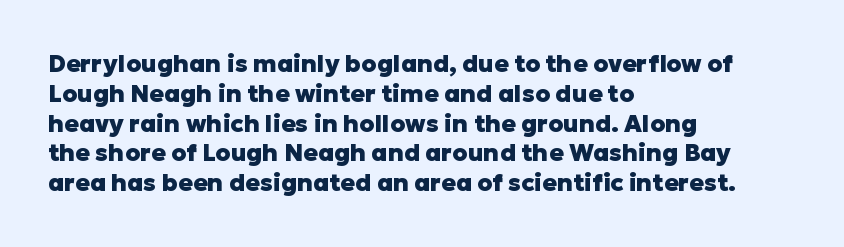
{"italic": "no", "bold": "yes", "underline": "no", "align": "left", "line_spacing_ratio": 1.24, "letter_spacing": "normal", "letter_spacing_em": 0.0, "glyph_px": 24}
